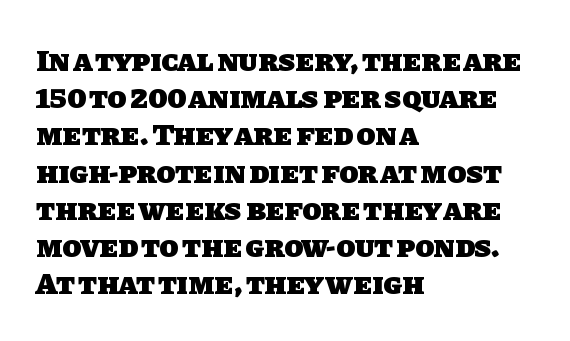
The image shows 31 px heavy sans-serif type; set left-aligned, line spacing 1.2x, normal letter spacing, not underlined; low stroke contrast and a large x-height.
